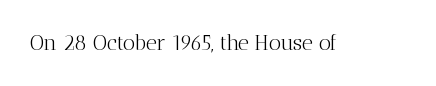
{"italic": "no", "bold": "no", "underline": "no", "letter_spacing": "normal", "letter_spacing_em": 0.0, "glyph_px": 21}
